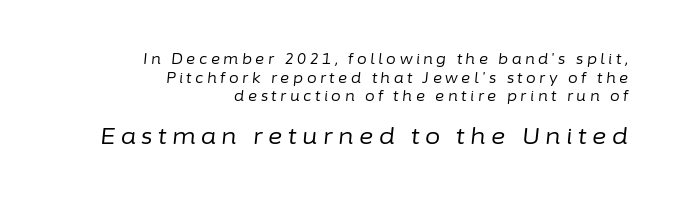
This sample keeps an unexceptional amount of space between lines. Type without underlining. The lettering tilts uniformly, giving the passage an italic look. Every row of glyphs terminates at an identical x-position on the right. Unbolded letterforms with no extra heft. Here the second block reads like a headline and the first like body copy.
